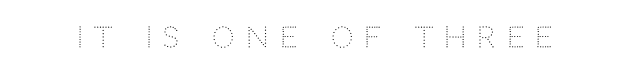
Q: Is the text bold? A: No.
Q: Is the text italic (slanted)? A: No, it is upright.
Q: Is the typeface a serif or a sans-serif typeface? A: Sans-serif.
Q: Is the text underlined? A: No.
Q: Is the spacing between letters normal or unusually wide? A: Unusually wide.
Q: Width (condensed, normal, or wide)? A: Normal.
Q: Stroke contrast? A: Low.
Q: x-height? A: Large.
Q: Monospaced? A: No.
